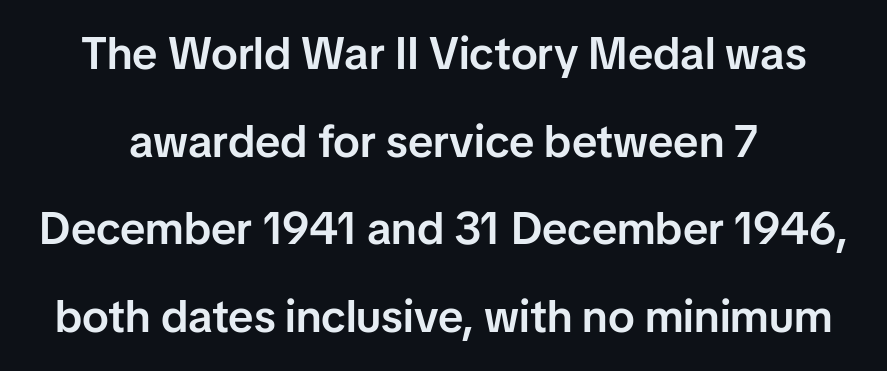
The image shows 45 px semibold sans-serif type, upright; set centered, loose line spacing (1.95x), normal letter spacing, not underlined; low stroke contrast and a medium x-height.
